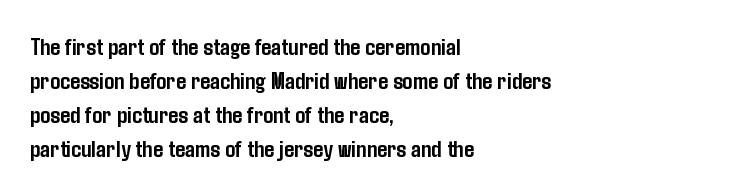
{"italic": "no", "bold": "yes", "underline": "no", "align": "left", "line_spacing": "normal", "line_spacing_ratio": 1.36, "letter_spacing": "normal", "letter_spacing_em": 0.0, "glyph_px": 25}
